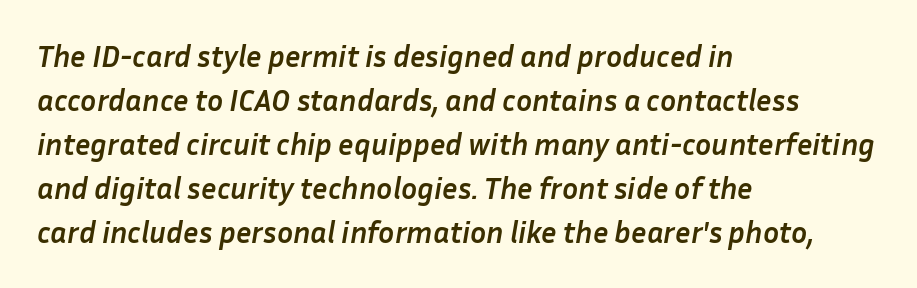
In terms of posture, this sample is oblique. Layout note: lines flush left. Interline gaps are of average width in this sample. Do the characters align in a grid? No, the font is proportional. Letter spacing: default. The characters look thick and weighty, a clear bold.
